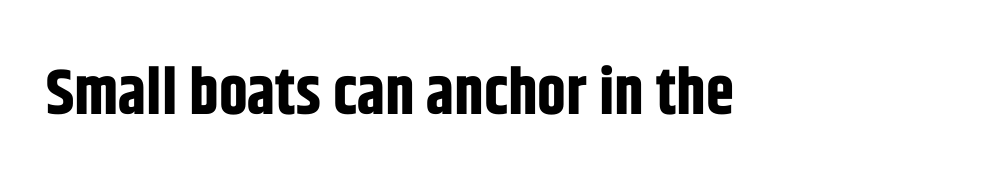
You can tell from the bare stems that sans-serif type was used. The face used here is proportionally spaced, like ordinary book or web type. Heavy-handed strokes throughout: this text is bold. Notice how the stems are strictly vertical — no italics here.
